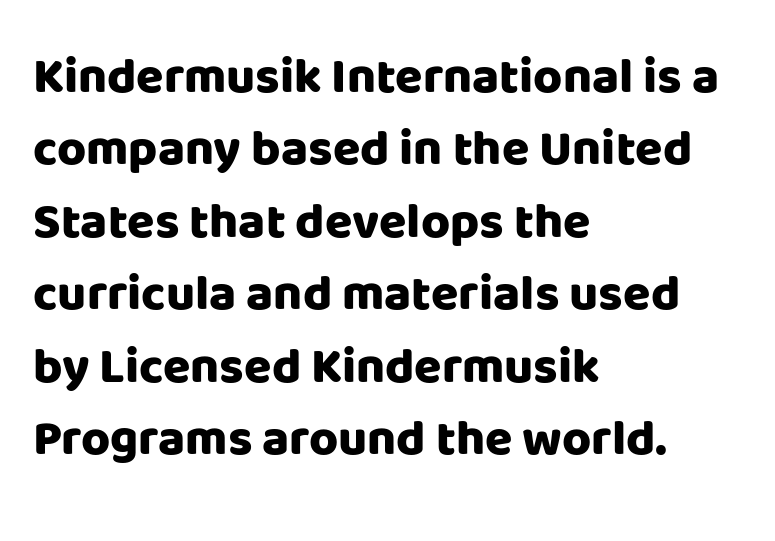
Q: Is the text bold? A: Yes.
Q: Is the text italic (slanted)? A: No, it is upright.
Q: Is the typeface a serif or a sans-serif typeface? A: Sans-serif.
Q: Is the text underlined? A: No.
Q: How is the paragraph aligned? A: Left-aligned.
Q: Is the spacing between letters normal or unusually wide? A: Normal.
Q: Is the spacing between lines tight, normal or loose? A: Normal.
Q: Width (condensed, normal, or wide)? A: Normal.
Q: Stroke contrast? A: Low.
Q: x-height? A: Large.
Q: Monospaced? A: No.
